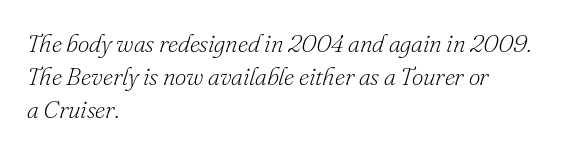
Normally led — the rows are evenly, conventionally spaced. The letters look calm and open, with moderate or lighter stems. The typesetter chose a ragged-right arrangement here. Descender tails drop into unmarked territory.
